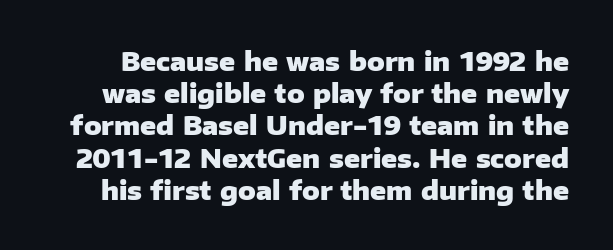
The image shows 26 px bold type, upright; set line spacing 1.24x, normal letter spacing, not underlined.
